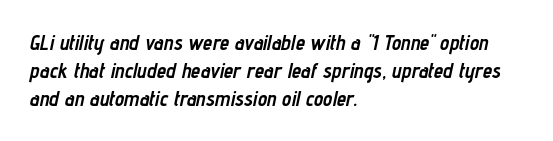
The image shows 21 px bold type, italic (leaning right); set left-aligned, normal line spacing (1.34x), normal letter spacing, not underlined.
